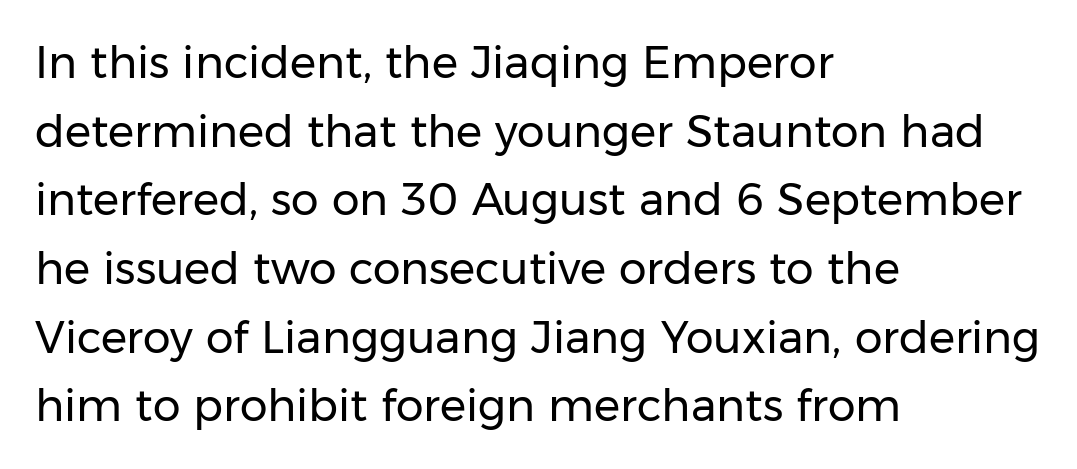
The image shows 44 px regular-weight sans-serif type, upright; set left-aligned, normal line spacing (1.56x), normal letter spacing, not underlined; low stroke contrast and a medium x-height.
